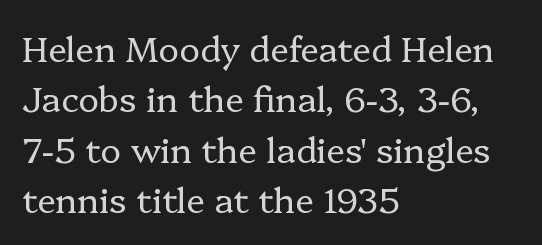
The image shows 35 px regular-weight serif type, upright; set left-aligned, normal line spacing (1.44x), normal letter spacing, not underlined; low stroke contrast and a medium x-height.
